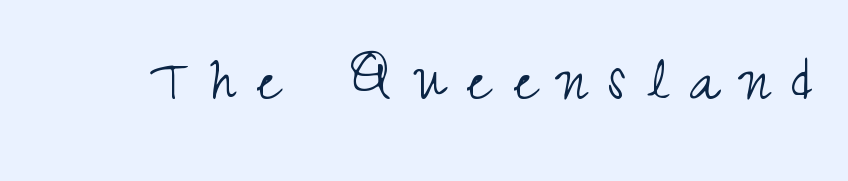
The image shows 68 px light, condensed sans-serif type, upright; set unusually wide letter spacing (+0.33 em), not underlined; medium stroke contrast and a small x-height.
